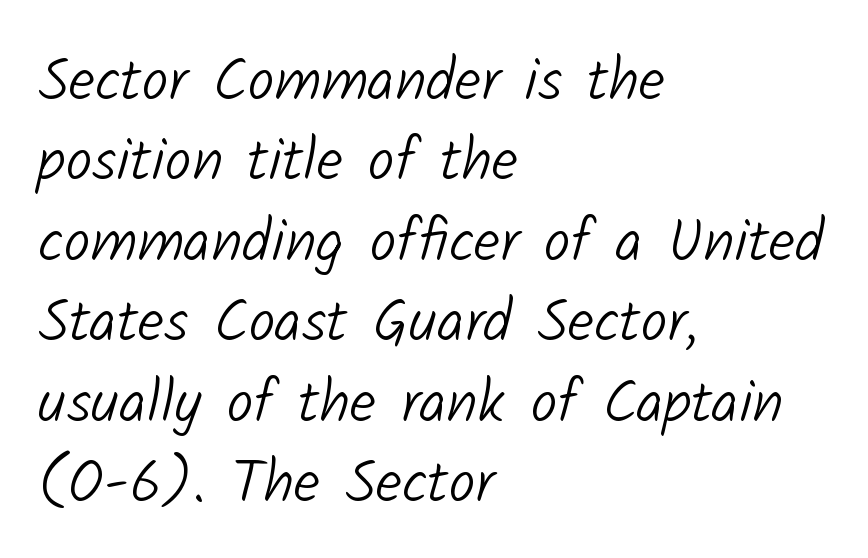
Q: Is the text bold? A: No.
Q: Is the typeface a serif or a sans-serif typeface? A: Sans-serif.
Q: Is the text underlined? A: No.
Q: How is the paragraph aligned? A: Left-aligned.
Q: Is the spacing between letters normal or unusually wide? A: Normal.
Q: Is the spacing between lines tight, normal or loose? A: Normal.
Q: Width (condensed, normal, or wide)? A: Normal.
Q: Stroke contrast? A: Low.
Q: x-height? A: Medium.
Q: Monospaced? A: No.
